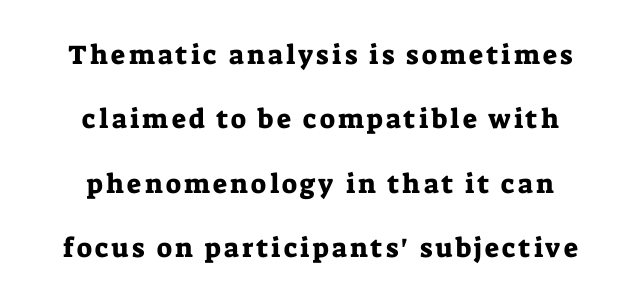
Ordinary non-slanted type is in use. Rule under the text: the space is simply empty. Where is the straight margin? There isn't one; the lines are centered. Line spacing here is loose.
